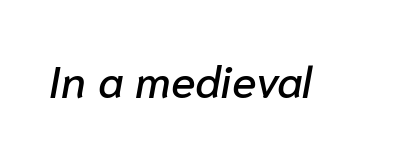
The image shows 45 px text type, italic (leaning right); set normal letter spacing, not underlined; low stroke contrast and a medium x-height.
